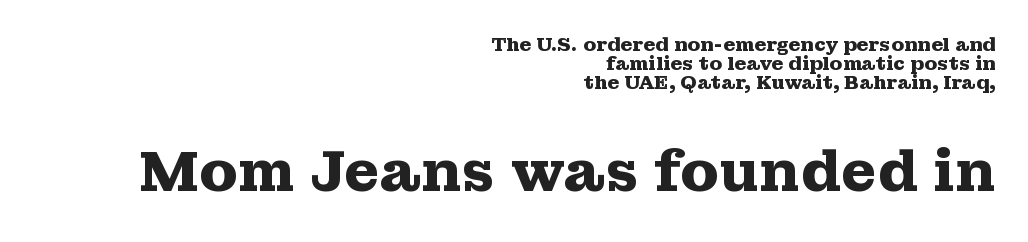
The image shows 57 px heavy, wide serif type, upright; set right-aligned, tight line spacing (1.01x), normal letter spacing, not underlined; the second (bottom) block is 3.0x larger; medium stroke contrast and a medium x-height.
